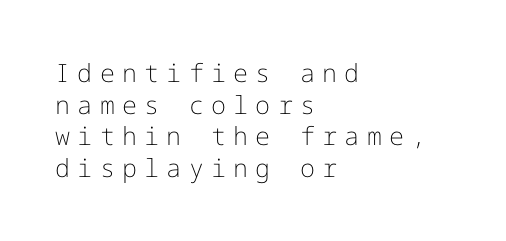
Q: Is the text bold? A: No.
Q: Is the text italic (slanted)? A: No, it is upright.
Q: Is the text underlined? A: No.
Q: How is the paragraph aligned? A: Left-aligned.
Q: Is the spacing between letters normal or unusually wide? A: Unusually wide.
Q: Is the spacing between lines tight, normal or loose? A: Normal.
